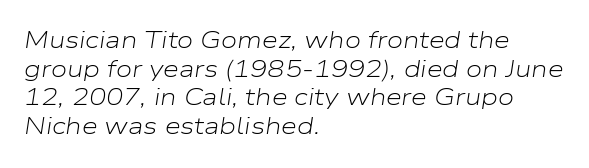
Leftover space on each line is placed entirely after the last word. The line texture is even and compact thanks to regular tracking. No heavy texture on the line: the type isn't bold. The text carries the slant typical of an italic or oblique font.
